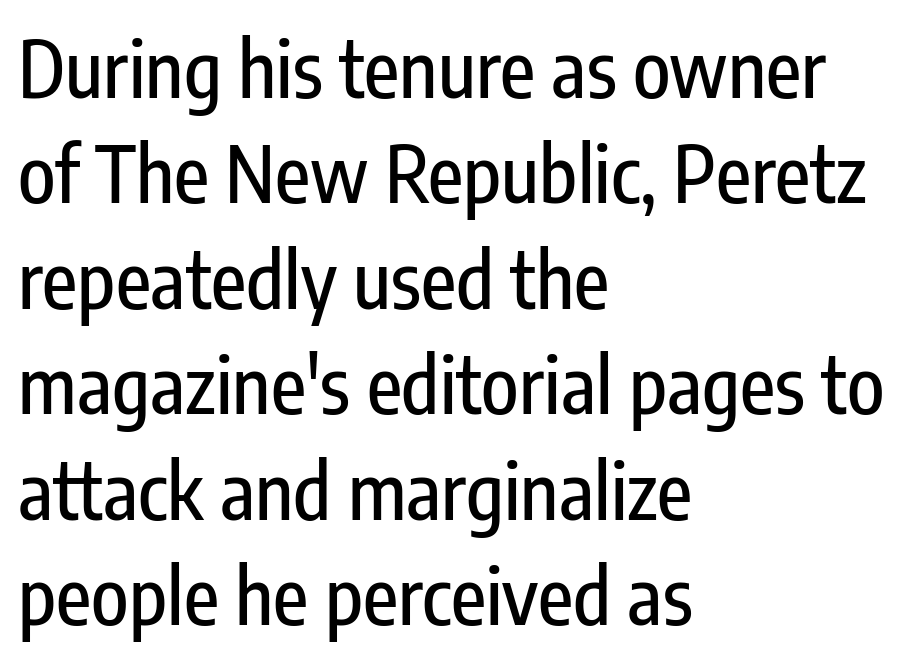
Q: Is the text italic (slanted)? A: No, it is upright.
Q: Is the typeface a serif or a sans-serif typeface? A: Sans-serif.
Q: Is the text underlined? A: No.
Q: How is the paragraph aligned? A: Left-aligned.
Q: Is the spacing between letters normal or unusually wide? A: Normal.
Q: Is the spacing between lines tight, normal or loose? A: Normal.
Q: Width (condensed, normal, or wide)? A: Condensed.
Q: Stroke contrast? A: Low.
Q: x-height? A: Medium.
Q: Monospaced? A: No.
